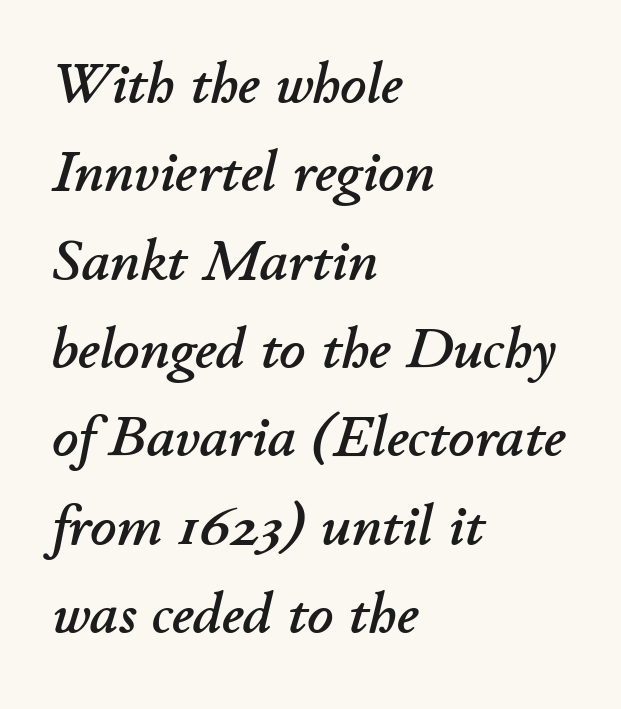
Varying glyph widths throughout — classic text-font behaviour. The ragged edge is on the right, which tells us the setting is flush left. Tracking value appears to be zero — textbook default spacing. Interline gaps are of average width in this sample. This rendering features lettering with no underline.
